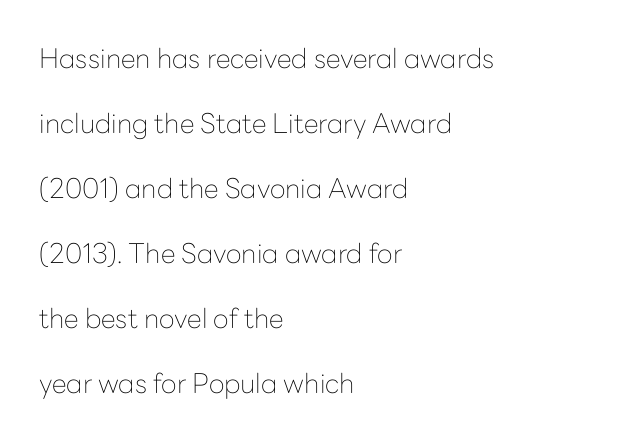
{"italic": "no", "bold": "no", "underline": "no", "align": "left", "line_spacing": "loose", "line_spacing_ratio": 2.41, "letter_spacing": "normal", "letter_spacing_em": 0.0, "glyph_px": 27}
